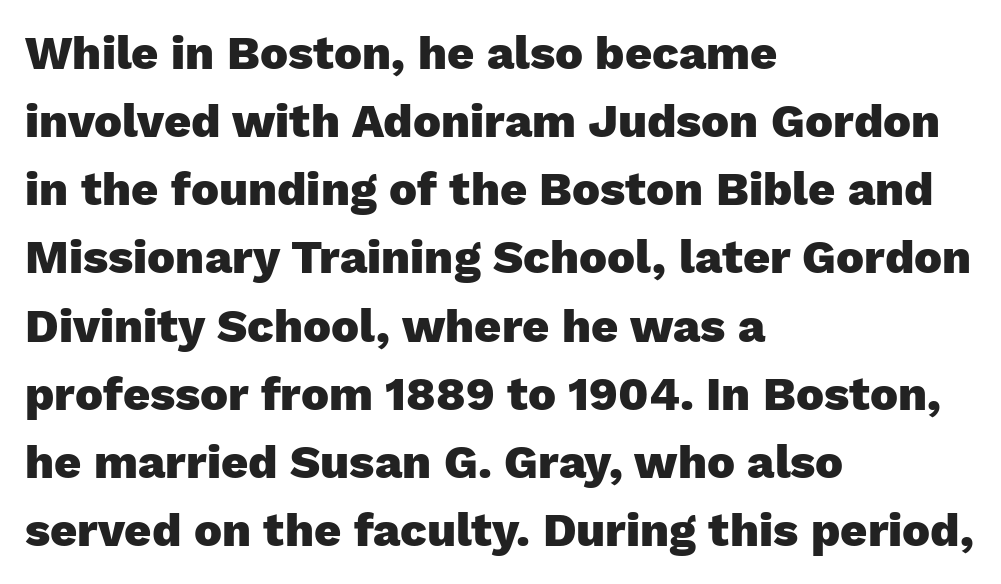
The image shows 47 px heavy sans-serif type, upright; set left-aligned, normal line spacing (1.45x), normal letter spacing, not underlined; low stroke contrast and a medium x-height.
